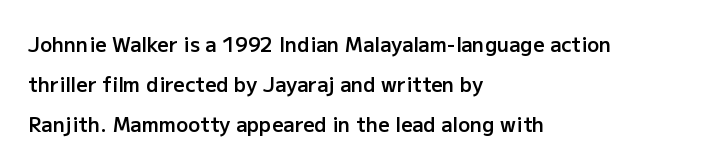
{"italic": "no", "bold": "semi", "underline": "no", "align": "left", "line_spacing": "loose", "line_spacing_ratio": 2.0, "letter_spacing": "normal", "letter_spacing_em": 0.0, "glyph_px": 20}
